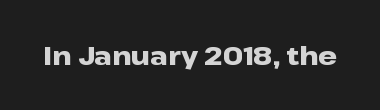
{"italic": "no", "bold": "yes", "underline": "no", "letter_spacing": "normal", "letter_spacing_em": 0.0, "glyph_px": 26}
